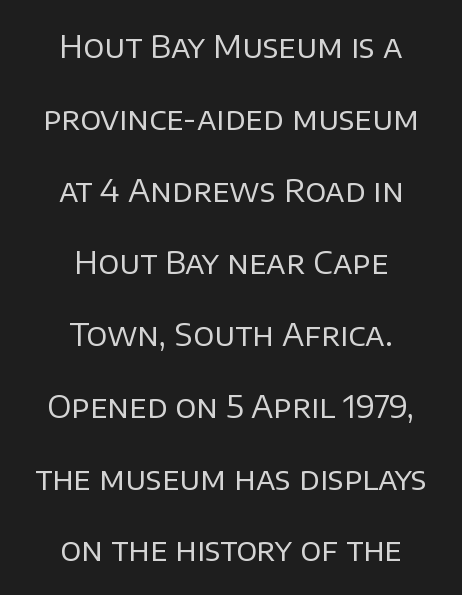
Q: Is the text bold? A: No.
Q: Is the text italic (slanted)? A: No, it is upright.
Q: Is the typeface a serif or a sans-serif typeface? A: Sans-serif.
Q: Is the text underlined? A: No.
Q: How is the paragraph aligned? A: Centered.
Q: Is the spacing between letters normal or unusually wide? A: Normal.
Q: Is the spacing between lines tight, normal or loose? A: Loose.
Q: Width (condensed, normal, or wide)? A: Normal.
Q: Stroke contrast? A: Low.
Q: x-height? A: Large.
Q: Monospaced? A: No.
